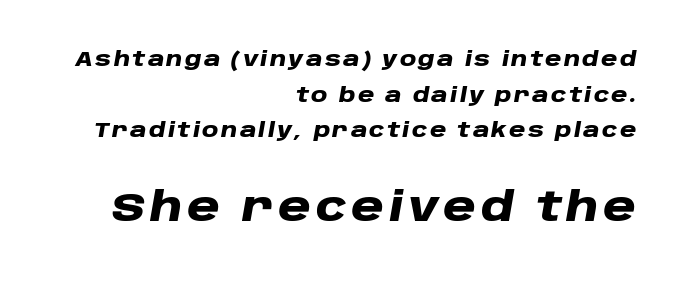
The image shows 40 px heavy, wide type, italic (leaning right); set right-aligned, line spacing 1.78x, not underlined; the second (bottom) block is 2.0x larger; low stroke contrast and a large x-height.
